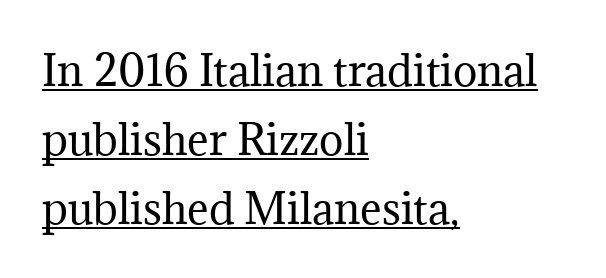
Q: Is the text bold? A: No.
Q: Is the text italic (slanted)? A: No, it is upright.
Q: Is the typeface a serif or a sans-serif typeface? A: Serif.
Q: Is the text underlined? A: Yes.
Q: How is the paragraph aligned? A: Left-aligned.
Q: Is the spacing between letters normal or unusually wide? A: Normal.
Q: Is the spacing between lines tight, normal or loose? A: Normal.
Q: Width (condensed, normal, or wide)? A: Normal.
Q: Stroke contrast? A: Medium.
Q: x-height? A: Medium.
Q: Monospaced? A: No.
